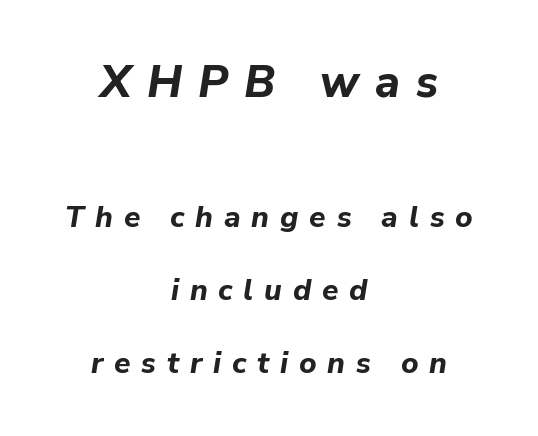
{"italic": "yes", "lean": "right", "slant_degrees": 9, "bold": "yes", "weight": "bold", "width": "normal", "stroke_contrast": "low", "x_height": "medium", "monospaced": "no", "underline": "no", "align": "center", "line_spacing": "loose", "line_spacing_ratio": 2.43, "letter_spacing": "wide", "letter_spacing_em": 0.36, "larger_block": "first", "size_ratio": 1.5, "glyph_px": 45}
